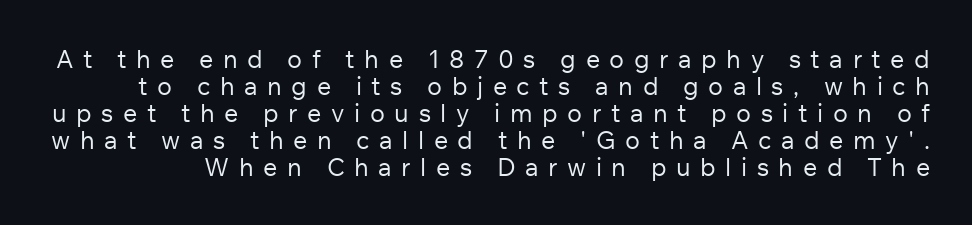
Decoration check: the copy has no underline. Students, note that the glyphs here are deliberately spaced far apart. Weight: not bold — regular or lighter. The line-height multiplier appears low, near solid setting.
